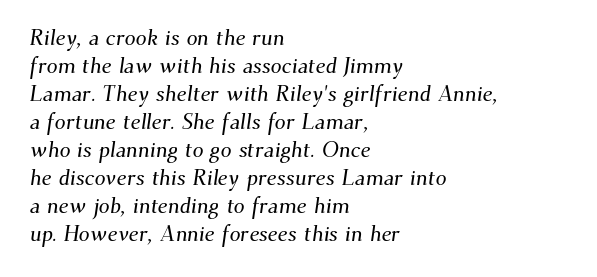
How are the letters spaced? Ordinarily, with no added tracking. The paragraph shown leans on its left margin. The vertical gap from one line to the next is medium. Just letters on the line, the space beneath them empty.
